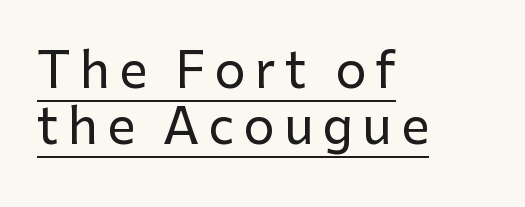
Q: Is the text italic (slanted)? A: No, it is upright.
Q: Is the typeface a serif or a sans-serif typeface? A: Sans-serif.
Q: Is the text underlined? A: Yes.
Q: How is the paragraph aligned? A: Left-aligned.
Q: Is the spacing between lines tight, normal or loose? A: Tight.
Q: Width (condensed, normal, or wide)? A: Normal.
Q: Stroke contrast? A: Low.
Q: x-height? A: Medium.
Q: Monospaced? A: No.
